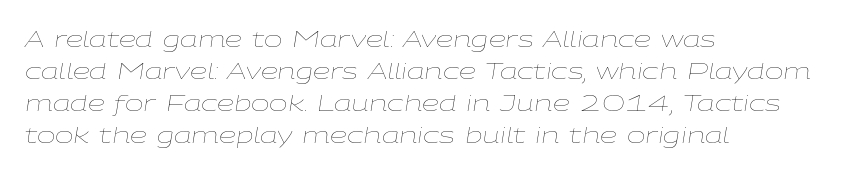
The image shows 22 px text type, italic (leaning right); set left-aligned, normal line spacing (1.46x), normal letter spacing, not underlined.
